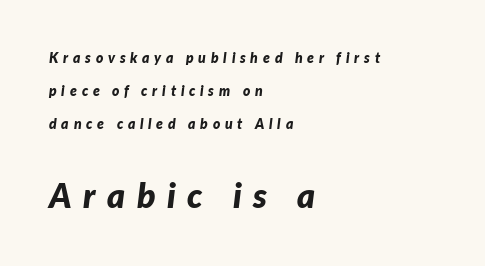
Q: Is the text bold? A: Yes.
Q: Is the text italic (slanted)? A: Yes, it leans right by about 7 degrees.
Q: Is the text underlined? A: No.
Q: How is the paragraph aligned? A: Left-aligned.
Q: Is the spacing between letters normal or unusually wide? A: Unusually wide.
Q: Is the spacing between lines tight, normal or loose? A: Loose.
Q: Which block of text is set in a larger size, the first (top) or the second (bottom)? A: The second (bottom) one.
Q: Width (condensed, normal, or wide)? A: Normal.
Q: Stroke contrast? A: Low.
Q: x-height? A: Medium.
Q: Monospaced? A: No.
